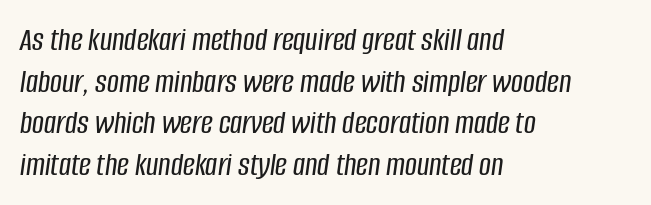
Q: Is the text italic (slanted)? A: Yes, it leans right by about 8 degrees.
Q: Is the text underlined? A: No.
Q: How is the paragraph aligned? A: Left-aligned.
Q: Is the spacing between letters normal or unusually wide? A: Normal.
Q: Is the spacing between lines tight, normal or loose? A: Normal.
Q: Width (condensed, normal, or wide)? A: Condensed.
Q: Stroke contrast? A: Low.
Q: x-height? A: Large.
Q: Monospaced? A: No.
